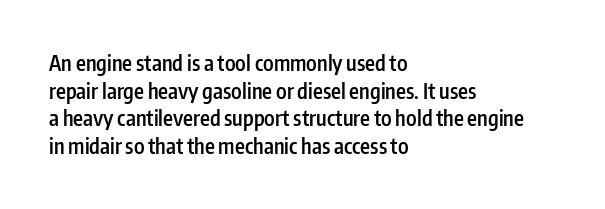
{"italic": "no", "bold": "semi", "underline": "no", "align": "left", "line_spacing": "normal", "line_spacing_ratio": 1.32, "letter_spacing": "normal", "letter_spacing_em": 0.0, "glyph_px": 21}
